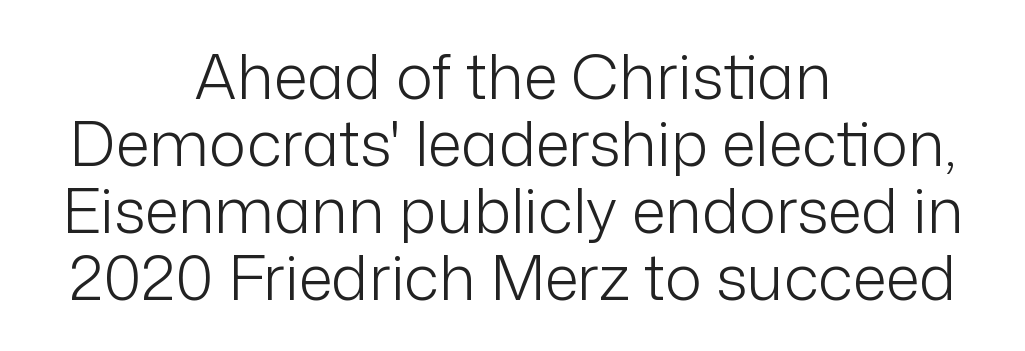
{"serif": "no", "italic": "no", "bold": "no", "weight": "light", "width": "normal", "stroke_contrast": "low", "x_height": "medium", "monospaced": "no", "underline": "no", "align": "center", "line_spacing": "tight", "line_spacing_ratio": 1.08, "letter_spacing": "normal", "letter_spacing_em": 0.0, "glyph_px": 62}
